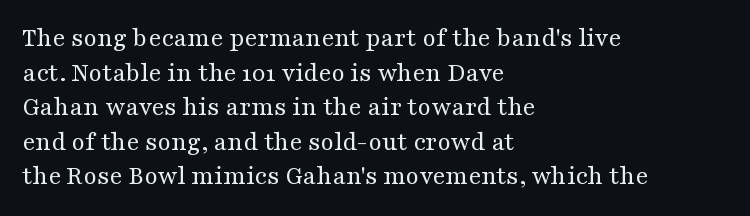
Q: Is the text bold? A: No.
Q: Is the text italic (slanted)? A: No, it is upright.
Q: Is the text underlined? A: No.
Q: How is the paragraph aligned? A: Left-aligned.
Q: Is the spacing between letters normal or unusually wide? A: Normal.
Q: Is the spacing between lines tight, normal or loose? A: Normal.
